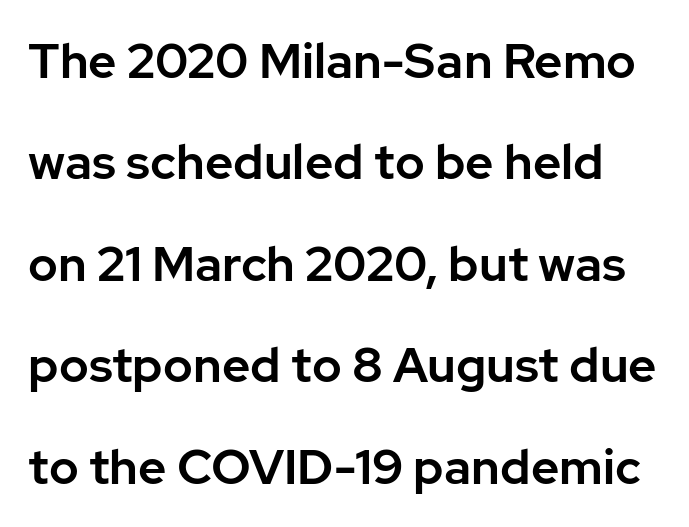
{"serif": "no", "italic": "no", "width": "normal", "stroke_contrast": "low", "x_height": "medium", "monospaced": "no", "underline": "no", "line_spacing": "loose", "line_spacing_ratio": 2.07, "letter_spacing": "normal", "letter_spacing_em": 0.0, "glyph_px": 49}
